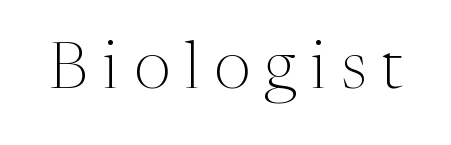
The image shows 66 px light serif type, upright; set unusually wide letter spacing (+0.23 em), not underlined; medium stroke contrast and a medium x-height.
